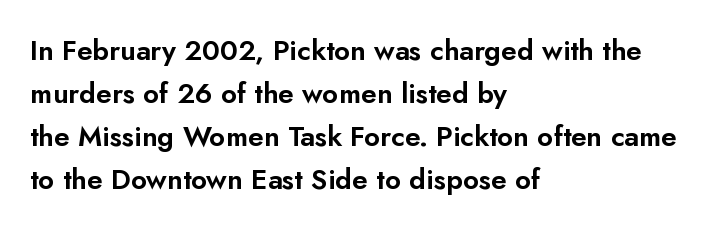
The image shows 28 px sans-serif type, upright; set left-aligned, normal line spacing (1.53x), normal letter spacing, not underlined; low stroke contrast and a small x-height.
